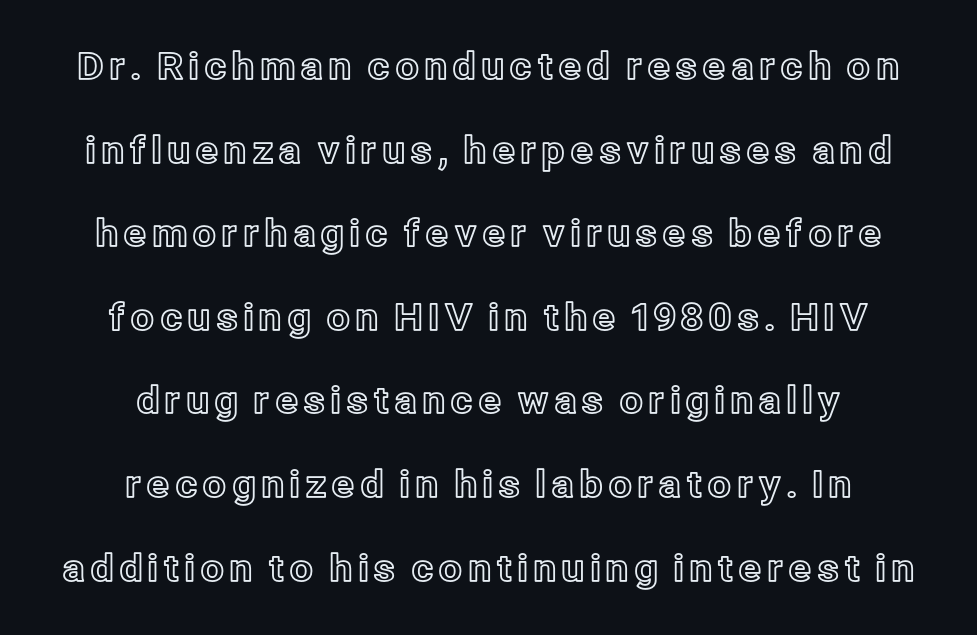
{"italic": "no", "width": "normal", "x_height": "medium", "monospaced": "no", "underline": "no", "align": "center", "line_spacing": "loose", "line_spacing_ratio": 2.26, "glyph_px": 37}
